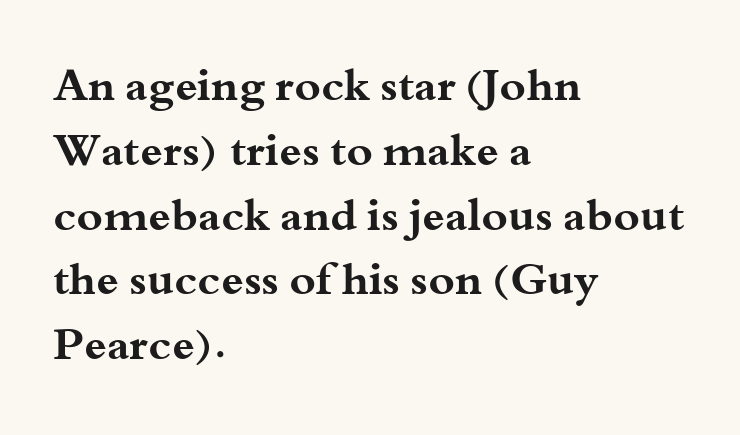
Q: Is the text bold? A: Yes.
Q: Is the text italic (slanted)? A: No, it is upright.
Q: Is the typeface a serif or a sans-serif typeface? A: Serif.
Q: Is the text underlined? A: No.
Q: How is the paragraph aligned? A: Left-aligned.
Q: Is the spacing between letters normal or unusually wide? A: Normal.
Q: Is the spacing between lines tight, normal or loose? A: Normal.
Q: Width (condensed, normal, or wide)? A: Wide.
Q: Stroke contrast? A: Medium.
Q: x-height? A: Small.
Q: Monospaced? A: No.
